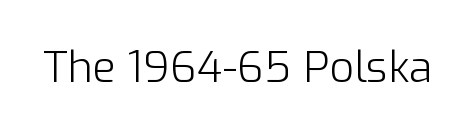
Q: Is the text bold? A: No.
Q: Is the text italic (slanted)? A: No, it is upright.
Q: Is the typeface a serif or a sans-serif typeface? A: Sans-serif.
Q: Is the text underlined? A: No.
Q: Is the spacing between letters normal or unusually wide? A: Normal.
Q: Width (condensed, normal, or wide)? A: Normal.
Q: Stroke contrast? A: Low.
Q: x-height? A: Medium.
Q: Monospaced? A: No.
